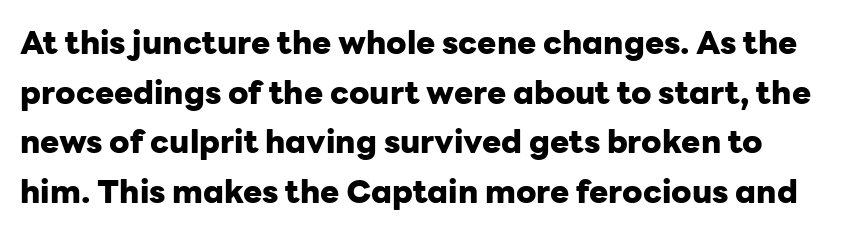
Spacing between characters is what you'd get straight out of the box. Posture: upright roman. This block has exactly the height ordinary leading produces. Unmarked baselines from the first word to the last.
